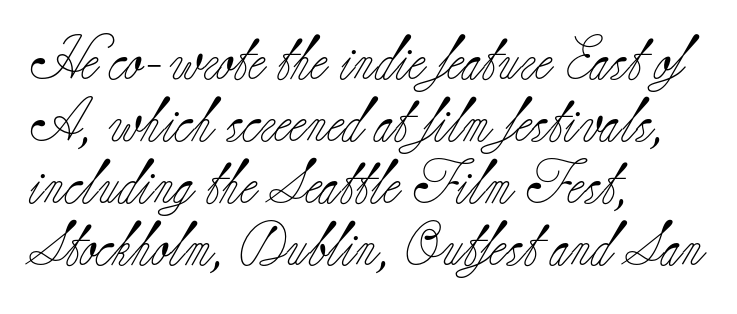
The image shows 44 px light serif type; set left-aligned, normal line spacing (1.41x), normal letter spacing, not underlined; low stroke contrast and a small x-height.
